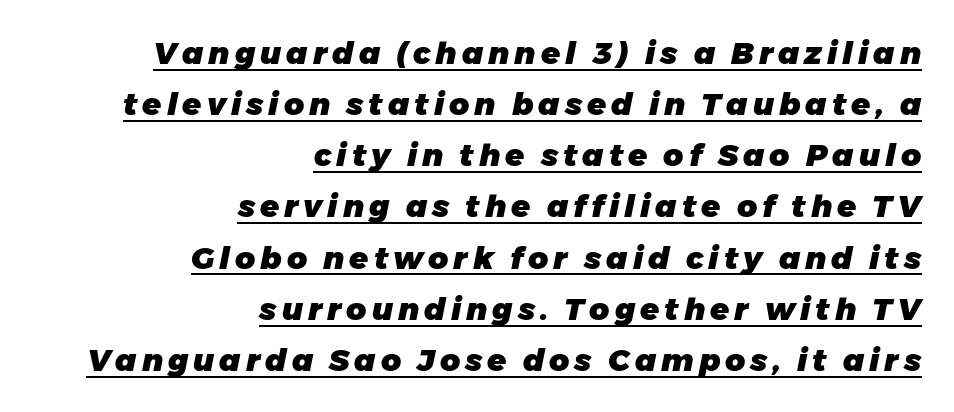
The lines sit at an ordinary, default distance from one another. As a designer I'd log this as weight 700, bold. The glyphs look as if they've been sheared to an angle. The lines in this sample share a right terminus and differ only in where they begin. This sample carries an underscore along the baseline area. Proportional: the letters do not fall into vertical columns.
